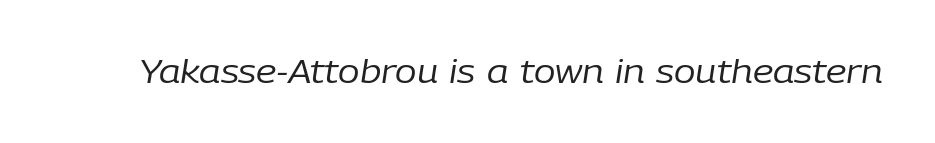
Q: Is the text bold? A: No.
Q: Is the text italic (slanted)? A: Yes, it leans right by about 9 degrees.
Q: Is the text underlined? A: No.
Q: Is the spacing between letters normal or unusually wide? A: Normal.
Q: Width (condensed, normal, or wide)? A: Normal.
Q: Stroke contrast? A: Low.
Q: x-height? A: Medium.
Q: Monospaced? A: No.
